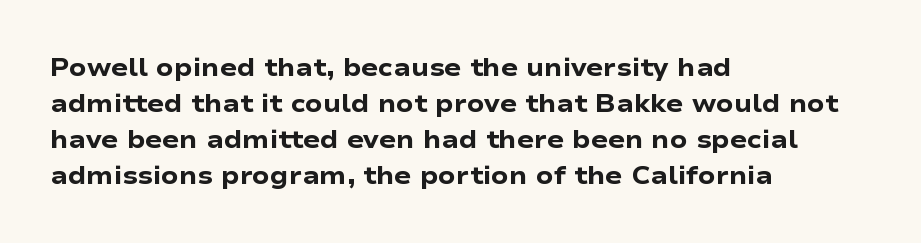
{"italic": "no", "bold": "yes", "underline": "no", "align": "left", "line_spacing": "normal", "line_spacing_ratio": 1.44, "letter_spacing": "normal", "letter_spacing_em": 0.0, "glyph_px": 25}
